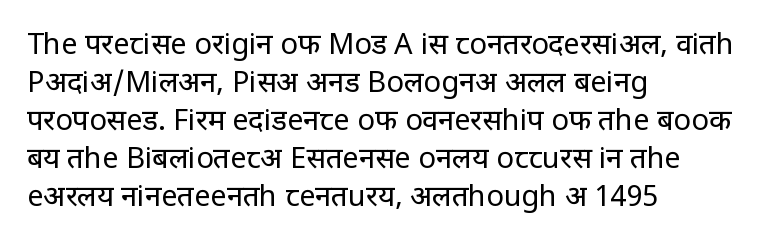
Q: Is the text bold? A: No.
Q: Is the text italic (slanted)? A: No, it is upright.
Q: Is the typeface a serif or a sans-serif typeface? A: Sans-serif.
Q: Is the text underlined? A: No.
Q: How is the paragraph aligned? A: Left-aligned.
Q: Is the spacing between letters normal or unusually wide? A: Normal.
Q: Is the spacing between lines tight, normal or loose? A: Normal.
Q: Width (condensed, normal, or wide)? A: Condensed.
Q: Stroke contrast? A: Low.
Q: x-height? A: Large.
Q: Monospaced? A: No.
